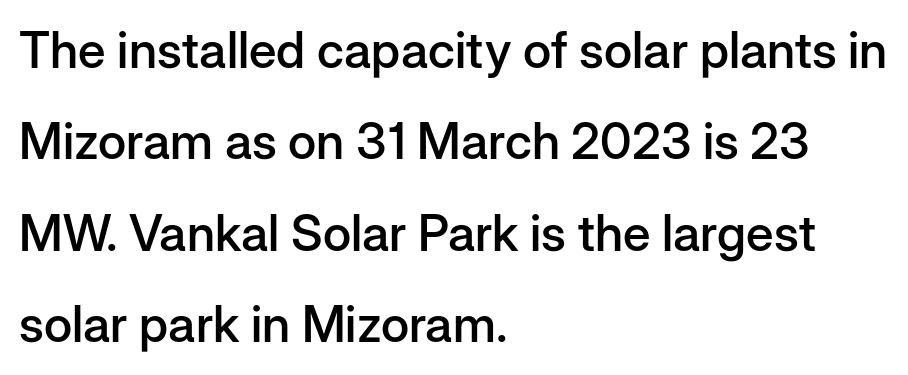
The image shows 50 px semibold sans-serif type, upright; set left-aligned, line spacing 1.83x, normal letter spacing, not underlined; low stroke contrast and a medium x-height.
